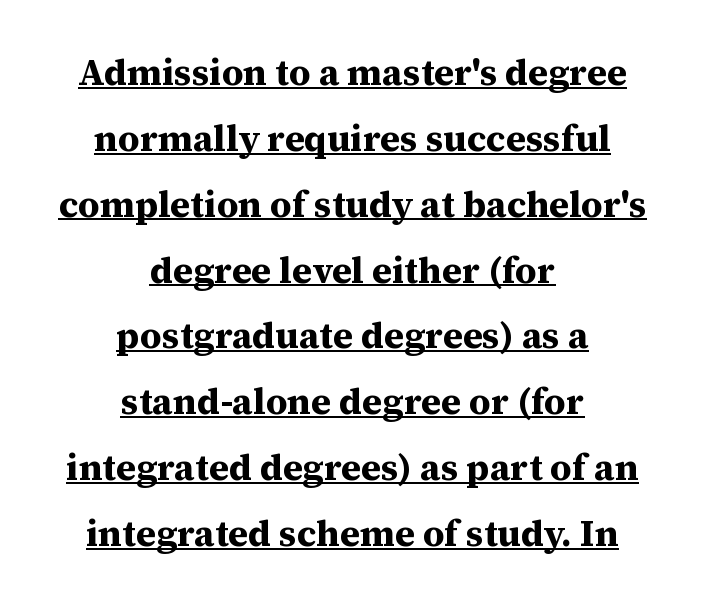
Quick note: not italic, upright. Leftover space on each line is divided equally before and after the words. The specimen includes a rule beneath the text block's lines. Chunky letters — that's bold for sure. Tracking here is standard; glyphs follow each other at the usual distance. You could not count columns in this text — the font is proportionally spaced.
